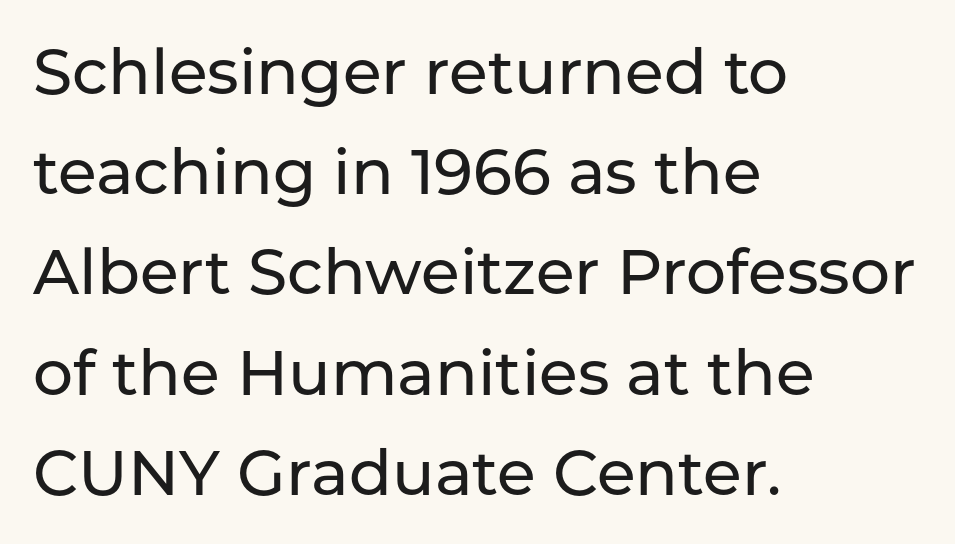
The image shows 63 px sans-serif type, upright; set left-aligned, normal line spacing (1.59x), normal letter spacing, not underlined; low stroke contrast and a medium x-height.
